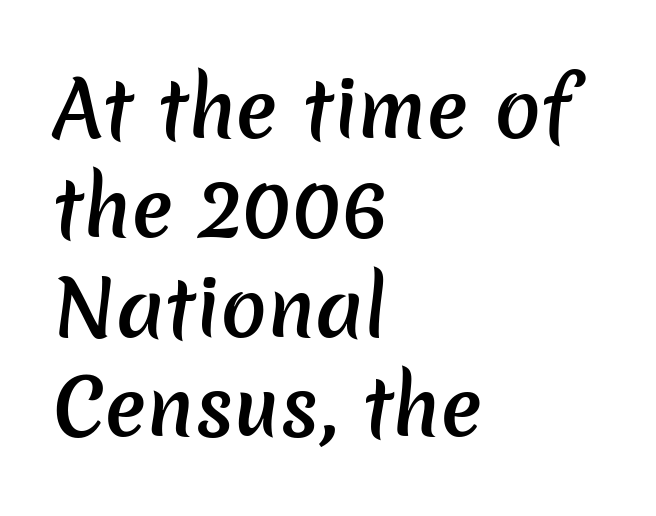
This is sans-serif lettering, the kind often seen on screens and signage. Line spacing here is normal. All the whitespace from short lines collects on the right. Quick note: underline off.
